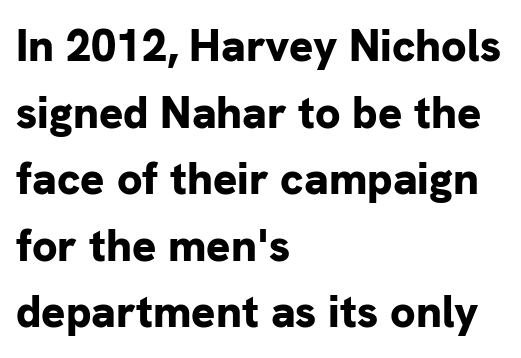
Words appear dense and cohesive because spacing is normal. I'd describe the lettering as bold — thick and assertive. Every stem runs plumb, perpendicular to the baseline. Layout note: lines flush left.
